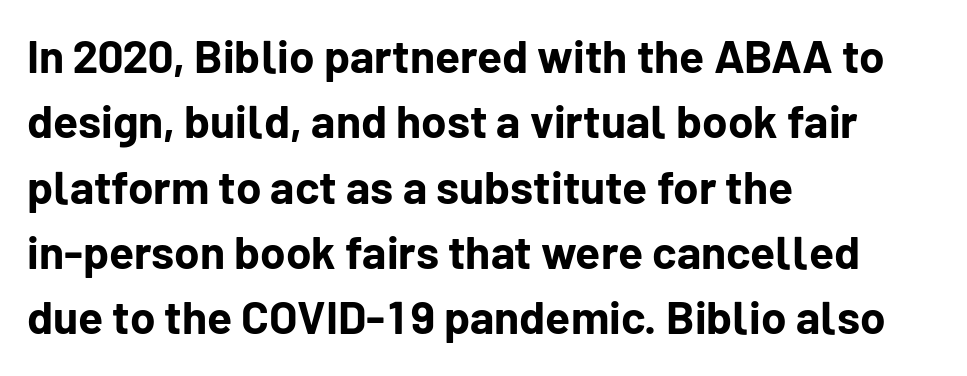
The image shows 46 px bold sans-serif type, upright; set left-aligned, normal line spacing (1.42x), normal letter spacing, not underlined; low stroke contrast and a medium x-height.
